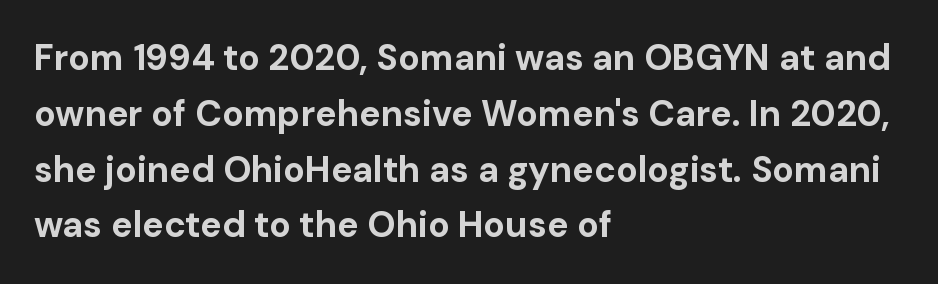
{"serif": "no", "italic": "no", "bold": "yes", "weight": "bold", "width": "normal", "stroke_contrast": "low", "x_height": "medium", "monospaced": "no", "underline": "no", "align": "left", "line_spacing": "normal", "line_spacing_ratio": 1.55, "letter_spacing": "normal", "letter_spacing_em": 0.0, "glyph_px": 36}
